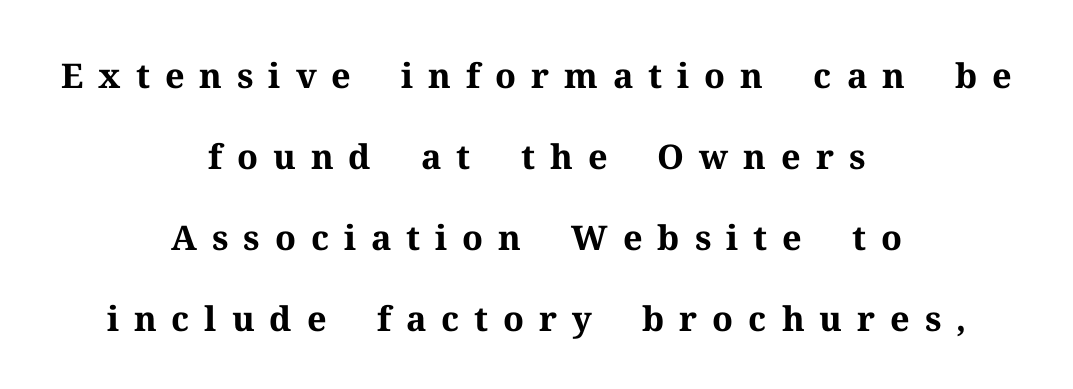
Q: Is the text bold? A: Yes.
Q: Is the text italic (slanted)? A: No, it is upright.
Q: Is the typeface a serif or a sans-serif typeface? A: Serif.
Q: Is the text underlined? A: No.
Q: How is the paragraph aligned? A: Centered.
Q: Is the spacing between letters normal or unusually wide? A: Unusually wide.
Q: Is the spacing between lines tight, normal or loose? A: Loose.
Q: Width (condensed, normal, or wide)? A: Normal.
Q: Stroke contrast? A: Medium.
Q: x-height? A: Medium.
Q: Monospaced? A: No.
